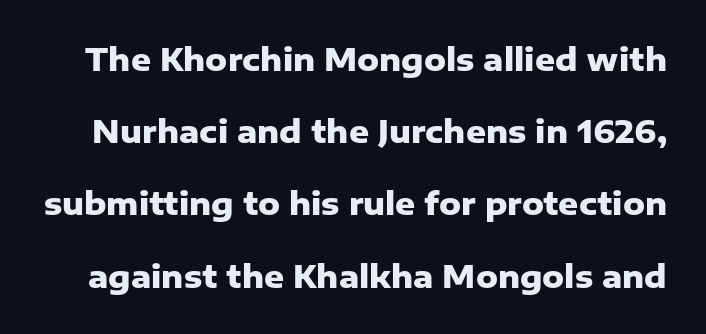
The image shows 31 px heavy sans-serif type, upright; set loose line spacing (2.33x), normal letter spacing, not underlined; low stroke contrast and a medium x-height.
